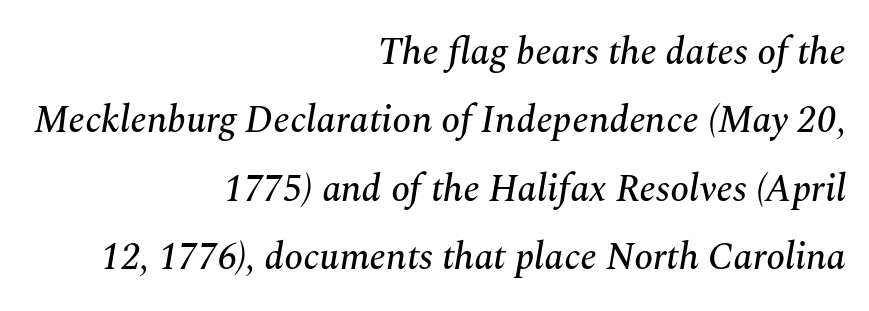
Q: Is the text italic (slanted)? A: Yes, it leans right by about 10 degrees.
Q: Is the typeface a serif or a sans-serif typeface? A: Serif.
Q: Is the text underlined? A: No.
Q: How is the paragraph aligned? A: Right-aligned.
Q: Is the spacing between letters normal or unusually wide? A: Normal.
Q: Width (condensed, normal, or wide)? A: Normal.
Q: Stroke contrast? A: Medium.
Q: x-height? A: Medium.
Q: Monospaced? A: No.
